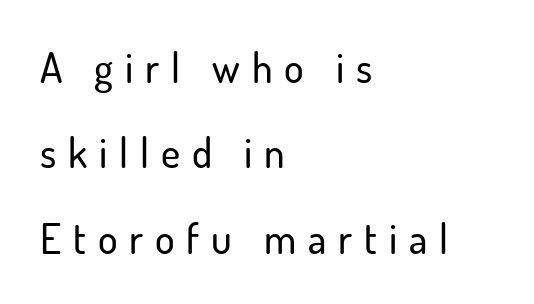
The rendering shows plain stroke endings on the letterforms — a sans-serif design. Decoration check: the copy has no underline. This sample uses expanded letter spacing, leaving extra air between glyphs. Typeset ragged right — the left edge is the straight one.
